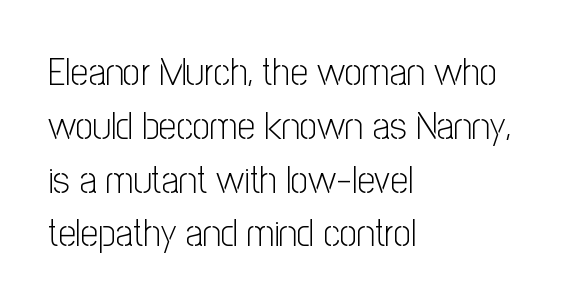
{"serif": "no", "italic": "no", "bold": "no", "weight": "light", "width": "condensed", "stroke_contrast": "low", "x_height": "medium", "monospaced": "no", "underline": "no", "align": "left", "line_spacing": "normal", "line_spacing_ratio": 1.38, "letter_spacing": "normal", "letter_spacing_em": 0.0, "glyph_px": 39}
